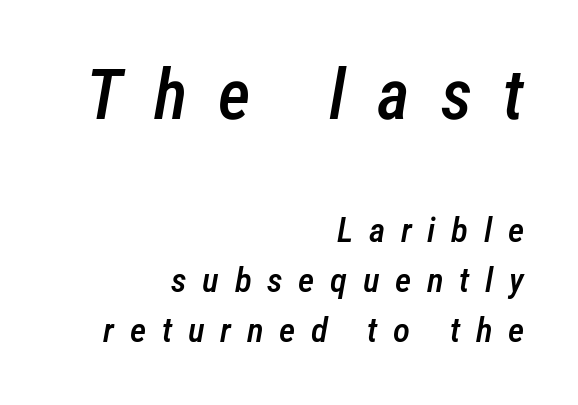
Q: Is the text bold? A: Semi-bold.
Q: Is the text italic (slanted)? A: Yes, it leans right by about 12 degrees.
Q: Is the text underlined? A: No.
Q: How is the paragraph aligned? A: Right-aligned.
Q: Is the spacing between letters normal or unusually wide? A: Unusually wide.
Q: Is the spacing between lines tight, normal or loose? A: Normal.
Q: Which block of text is set in a larger size, the first (top) or the second (bottom)? A: The first (top) one.
Q: Width (condensed, normal, or wide)? A: Condensed.
Q: Stroke contrast? A: Low.
Q: x-height? A: Medium.
Q: Monospaced? A: No.
